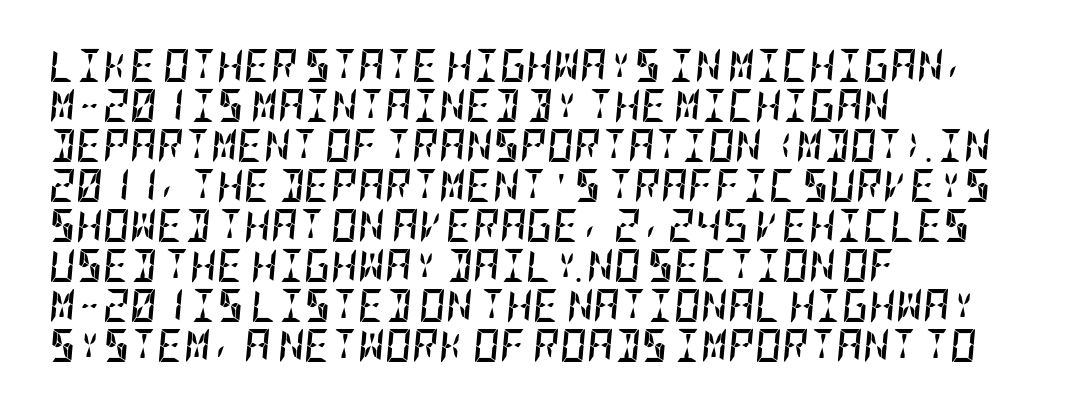
{"italic": "yes", "lean": "right", "slant_degrees": 5, "bold": "yes", "weight": "semibold", "width": "condensed", "stroke_contrast": "low", "x_height": "large", "underline": "no", "align": "left", "line_spacing_ratio": 1.21, "letter_spacing": "normal", "letter_spacing_em": 0.0, "glyph_px": 33}
